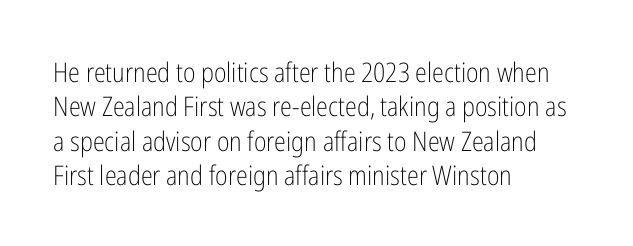
{"italic": "no", "bold": "no", "underline": "no", "align": "left", "line_spacing": "normal", "line_spacing_ratio": 1.27, "letter_spacing": "normal", "letter_spacing_em": 0.0, "glyph_px": 27}
